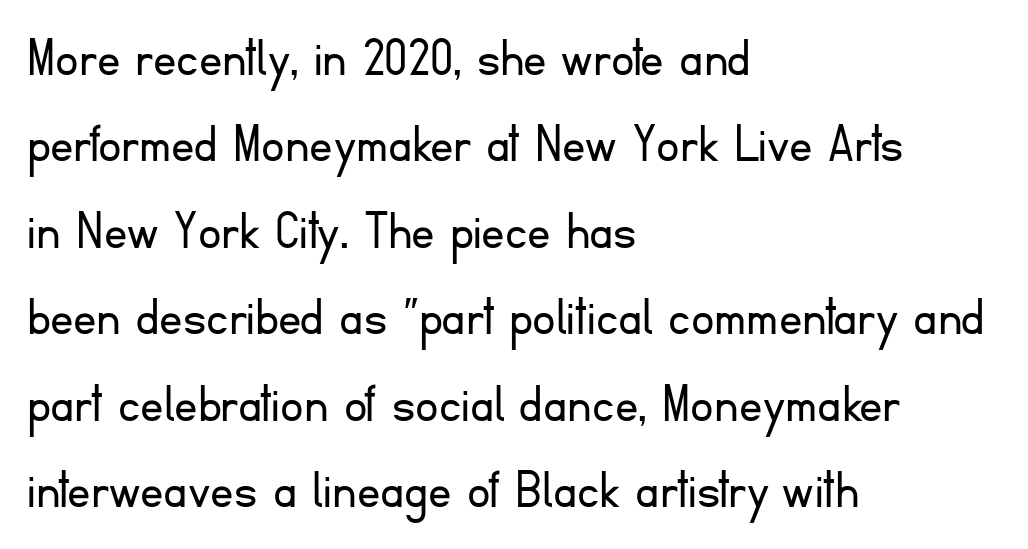
The image shows 58 px light sans-serif type, upright; set left-aligned, normal line spacing (1.49x), normal letter spacing, not underlined; low stroke contrast and a small x-height.
